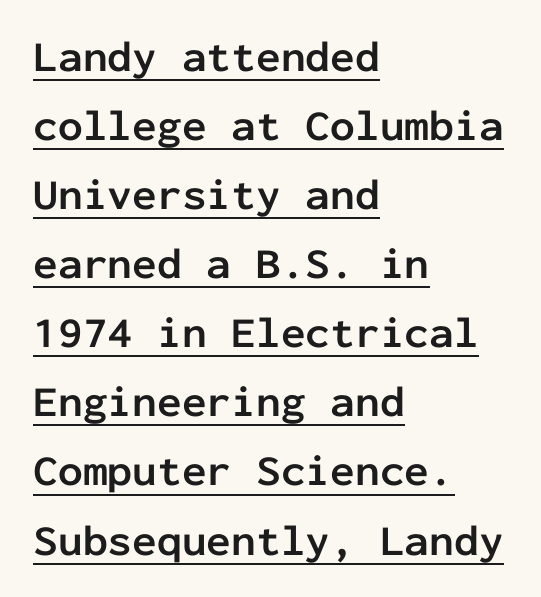
Beneath each row of characters lies a ruled line. The rendering keeps characters at their native spacing. The lettering stays uniformly vertical, giving the passage a roman look. Interline gaps are of average width in this sample. The rendering anchors every line to the left-hand side. The face used here has the dense, thick strokes of a bold.
